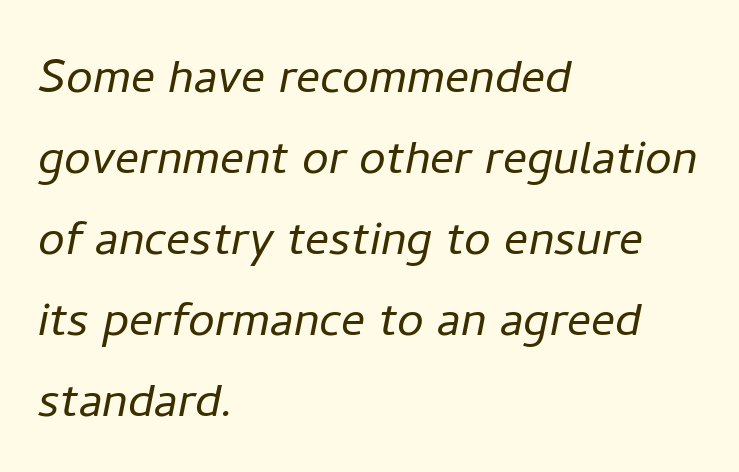
The image shows 60 px light type, italic (leaning right); set left-aligned, normal line spacing (1.35x), normal letter spacing, not underlined; low stroke contrast and a medium x-height.
